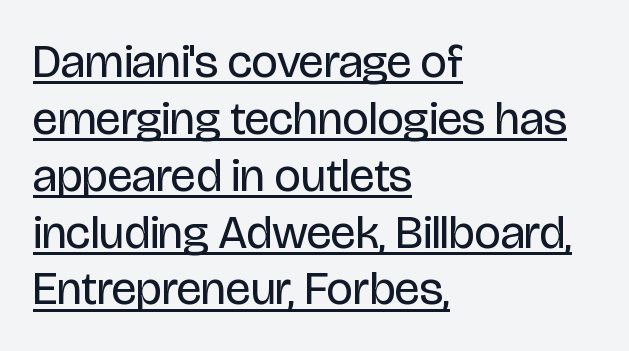
Q: Is the text bold? A: No.
Q: Is the text italic (slanted)? A: No, it is upright.
Q: Is the typeface a serif or a sans-serif typeface? A: Sans-serif.
Q: Is the text underlined? A: Yes.
Q: How is the paragraph aligned? A: Left-aligned.
Q: Is the spacing between letters normal or unusually wide? A: Normal.
Q: Width (condensed, normal, or wide)? A: Condensed.
Q: Stroke contrast? A: Low.
Q: x-height? A: Large.
Q: Monospaced? A: No.
